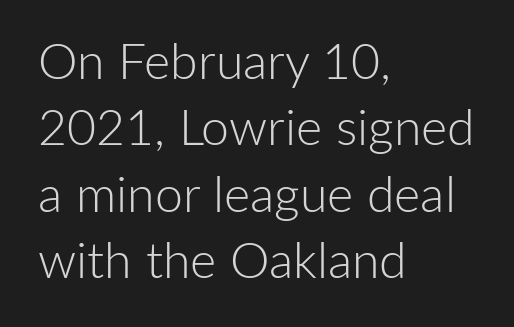
One glance says typical: line gaps are just what's usual. Honestly, there is no underline to notice here at all. Honestly, the letter spacing is just normal — you wouldn't notice it. Weight class: somewhere from thin through regular. Does the type have serifs? No, each stem ends abruptly.
